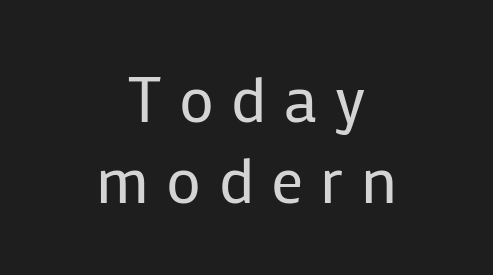
Q: Is the text bold? A: No.
Q: Is the text italic (slanted)? A: No, it is upright.
Q: Is the typeface a serif or a sans-serif typeface? A: Sans-serif.
Q: Is the text underlined? A: No.
Q: How is the paragraph aligned? A: Centered.
Q: Is the spacing between letters normal or unusually wide? A: Unusually wide.
Q: Is the spacing between lines tight, normal or loose? A: Normal.
Q: Width (condensed, normal, or wide)? A: Normal.
Q: Stroke contrast? A: Low.
Q: x-height? A: Medium.
Q: Monospaced? A: No.
